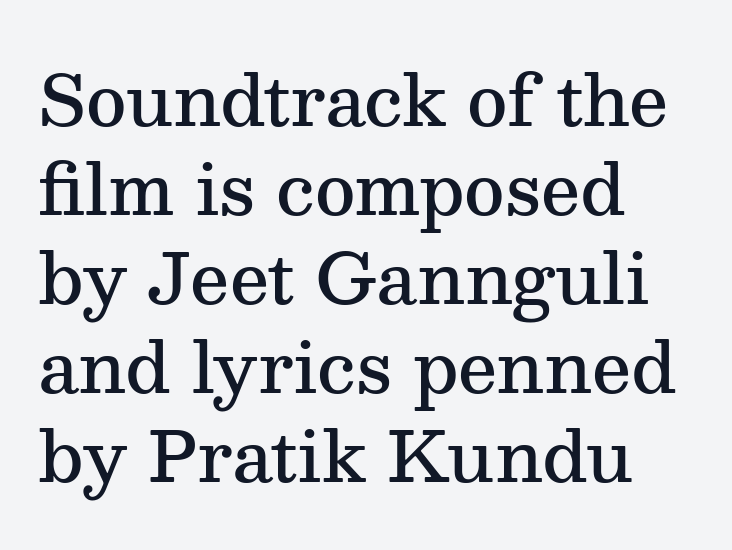
Regular leading. In terms of weight, the rendering is demibold, just under bold. Do the characters align in a grid? No, the font is proportional. Does the lettering tilt? It doesn't — this is upright. Caption: multi-line text, flush left, ragged right.
